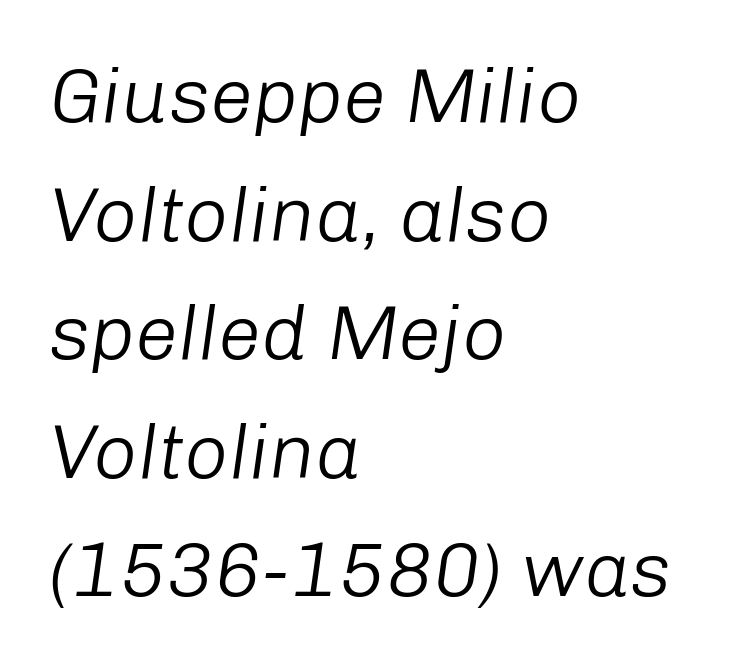
Q: Is the text bold? A: No.
Q: Is the text italic (slanted)? A: Yes, it leans right by about 8 degrees.
Q: Is the text underlined? A: No.
Q: How is the paragraph aligned? A: Left-aligned.
Q: Is the spacing between letters normal or unusually wide? A: Normal.
Q: Is the spacing between lines tight, normal or loose? A: Normal.
Q: Width (condensed, normal, or wide)? A: Normal.
Q: Stroke contrast? A: Low.
Q: x-height? A: Medium.
Q: Monospaced? A: No.
